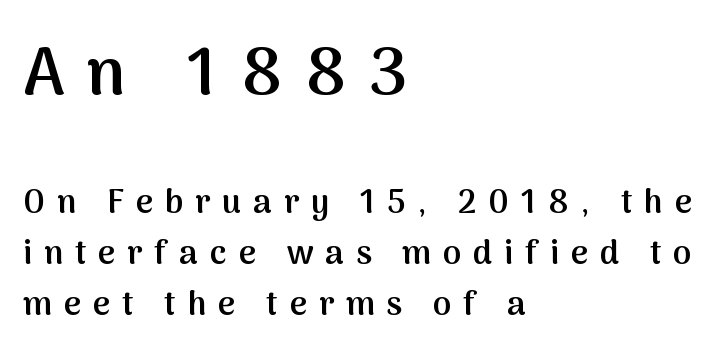
The image shows 66 px semibold sans-serif type, upright; set left-aligned, normal line spacing (1.54x), unusually wide letter spacing (+0.36 em), not underlined; the first (top) block is 2.0x larger; medium stroke contrast and a medium x-height.
